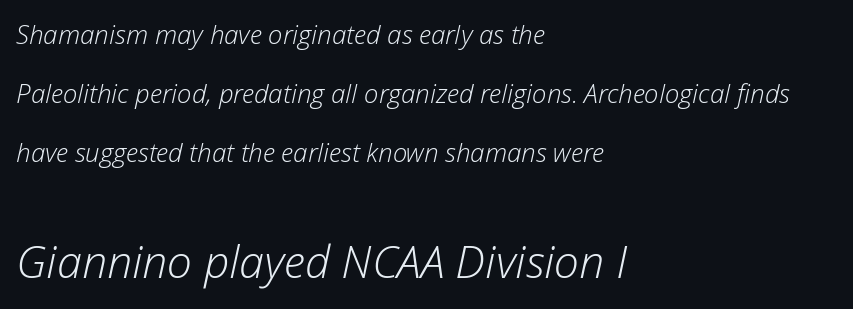
Q: Is the text bold? A: No.
Q: Is the text italic (slanted)? A: Yes, it leans right by about 12 degrees.
Q: Is the text underlined? A: No.
Q: How is the paragraph aligned? A: Left-aligned.
Q: Is the spacing between letters normal or unusually wide? A: Normal.
Q: Is the spacing between lines tight, normal or loose? A: Loose.
Q: Which block of text is set in a larger size, the first (top) or the second (bottom)? A: The second (bottom) one.
Q: Width (condensed, normal, or wide)? A: Normal.
Q: Stroke contrast? A: Low.
Q: x-height? A: Medium.
Q: Monospaced? A: No.
